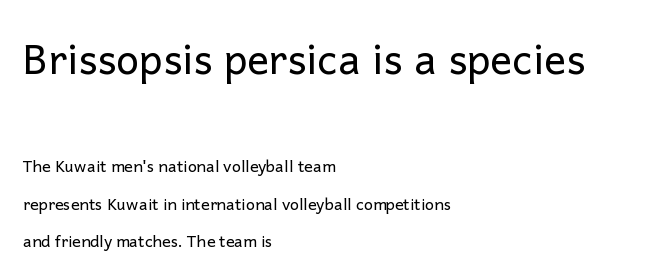
Teacher's note: observe the even left margin — that is flush-left alignment. Nothing sits at the stroke ends, so this counts as sans-serif. Is this a fixed-width face? No — the glyphs have proportional, varying widths. Every character sits straight up, as roman type does. If you squint, the top block still reads clearly — it's the larger of the two. The passage shown stacks its lines with a broad gap.
